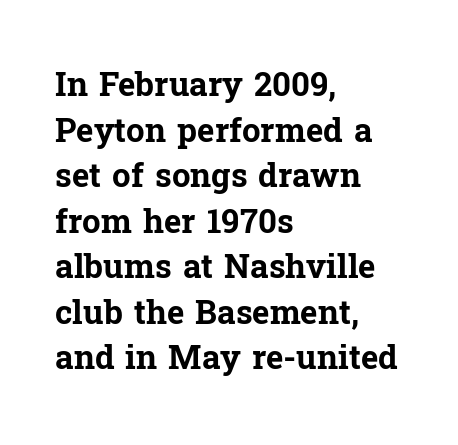
{"serif": "yes", "italic": "no", "bold": "yes", "weight": "bold", "width": "normal", "stroke_contrast": "low", "x_height": "medium", "monospaced": "no", "underline": "no", "align": "left", "line_spacing": "normal", "line_spacing_ratio": 1.38, "letter_spacing": "normal", "letter_spacing_em": 0.0, "glyph_px": 33}
